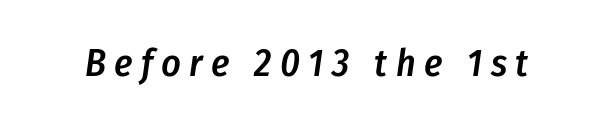
Q: Is the text bold? A: Semi-bold.
Q: Is the text italic (slanted)? A: Yes, it leans right by about 8 degrees.
Q: Is the text underlined? A: No.
Q: Is the spacing between letters normal or unusually wide? A: Unusually wide.
Q: Width (condensed, normal, or wide)? A: Condensed.
Q: Stroke contrast? A: Low.
Q: x-height? A: Medium.
Q: Monospaced? A: No.
